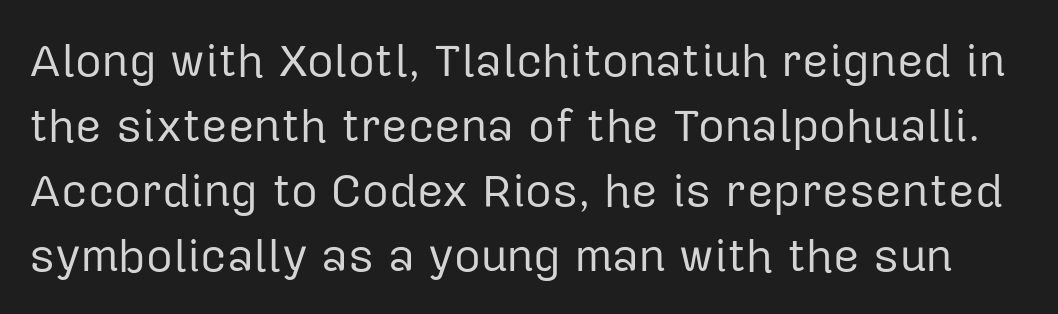
The image shows 46 px regular-weight sans-serif type, upright; set normal line spacing (1.41x), normal letter spacing, not underlined; low stroke contrast and a medium x-height.
